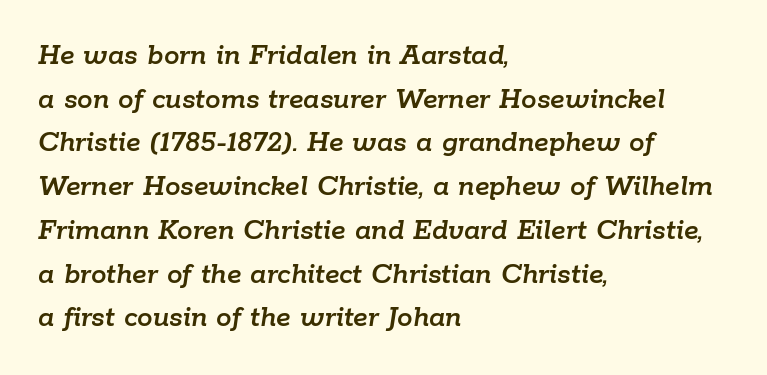
Q: Is the text italic (slanted)? A: Yes, it leans right by about 9 degrees.
Q: Is the text underlined? A: No.
Q: How is the paragraph aligned? A: Left-aligned.
Q: Is the spacing between letters normal or unusually wide? A: Normal.
Q: Is the spacing between lines tight, normal or loose? A: Normal.
Q: Width (condensed, normal, or wide)? A: Normal.
Q: Stroke contrast? A: Low.
Q: x-height? A: Medium.
Q: Monospaced? A: No.
